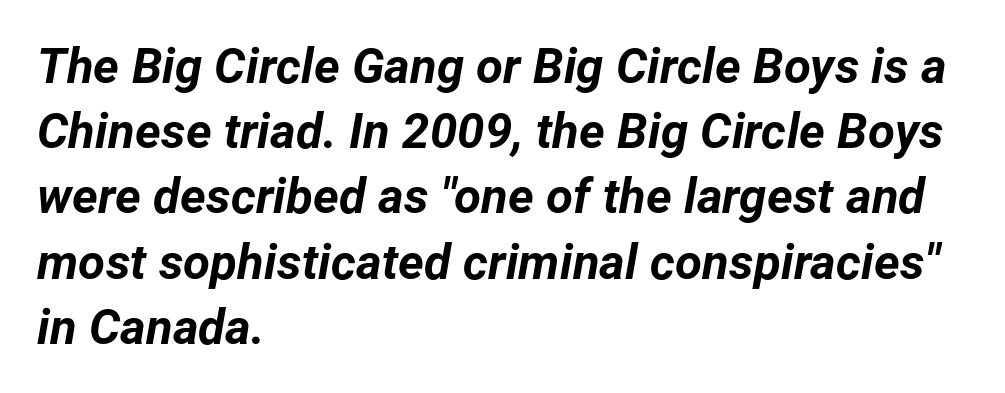
The image shows 49 px bold type, italic (leaning right); set left-aligned, normal line spacing (1.33x), normal letter spacing, not underlined; low stroke contrast and a medium x-height.
